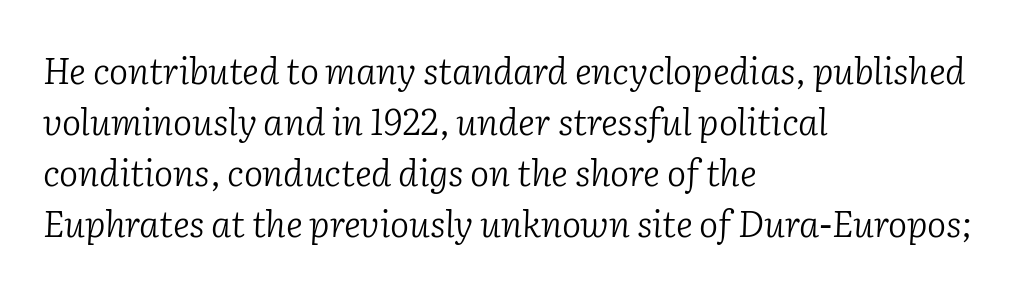
The image shows 36 px light serif type, italic (leaning right); set left-aligned, normal line spacing (1.42x), normal letter spacing, not underlined; low stroke contrast and a medium x-height.
